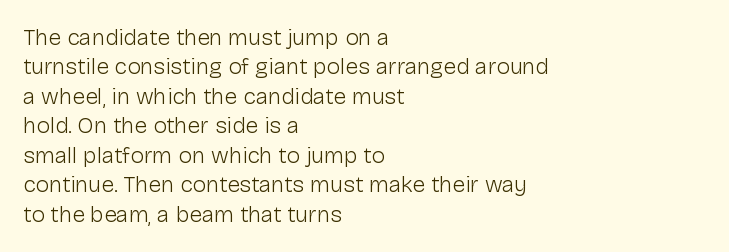
It's the straight-up-and-down kind of type. The face used here is rendered with its standard letterfit. The setting favours the left margin, as ordinary paragraphs usually do. This is not heavy type; no bold has been used. Interline gaps are of average width in this sample.
